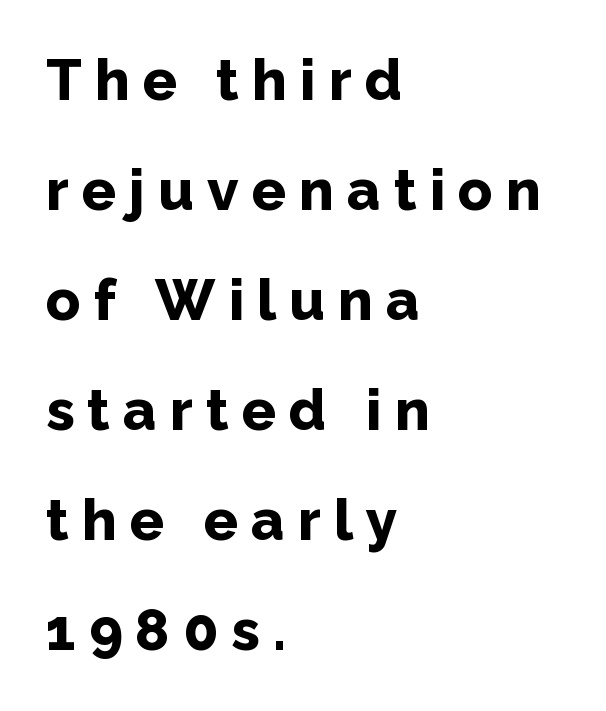
Each letter keeps its own natural width here, so spacing adapts to shape. Style check: upright. This rendering widens character spacing well past its baseline value. These lines are set flush left with a ragged right edge. Check the space under the baseline: it is left empty.
